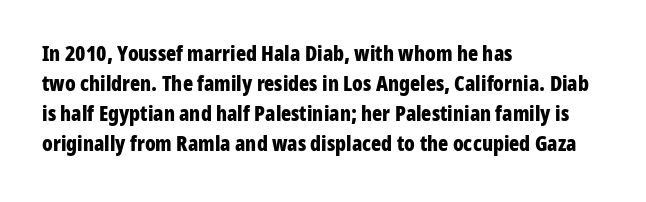
The image shows 21 px bold type, upright; set left-aligned, normal line spacing (1.43x), normal letter spacing, not underlined.
